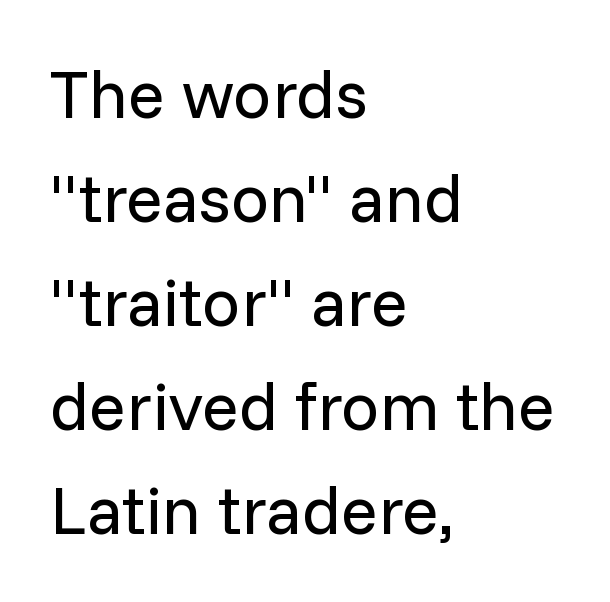
{"serif": "no", "italic": "no", "bold": "no", "weight": "regular", "width": "normal", "stroke_contrast": "low", "x_height": "medium", "monospaced": "no", "underline": "no", "align": "left", "line_spacing": "normal", "line_spacing_ratio": 1.53, "letter_spacing": "normal", "letter_spacing_em": 0.0, "glyph_px": 68}
